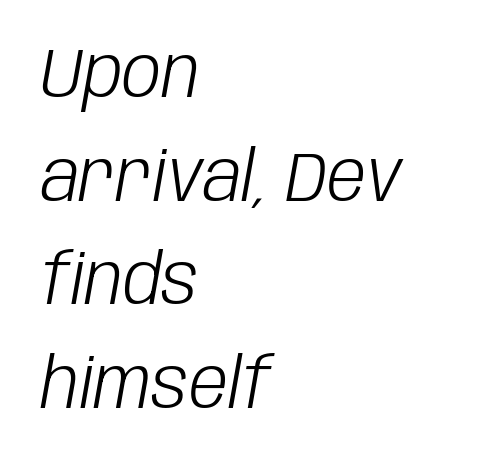
The image shows 70 px light, condensed type, italic (leaning right); set left-aligned, normal line spacing (1.48x), normal letter spacing, not underlined; low stroke contrast and a large x-height.
